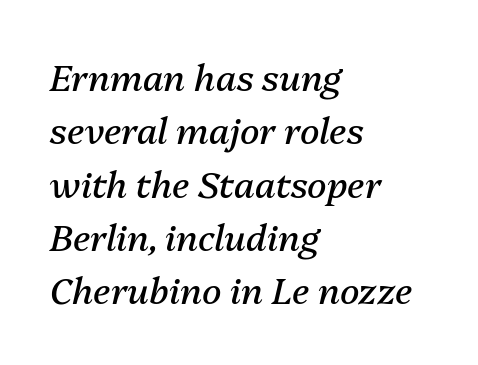
An italicized treatment has been applied to the whole sample. Character widths vary here, with narrow letters taking less room than wide ones. The paragraph shown leans on its left margin. Each word holds together tightly as a unit, with standard inter-letter gaps. The passage shown is not bold in any degree.
